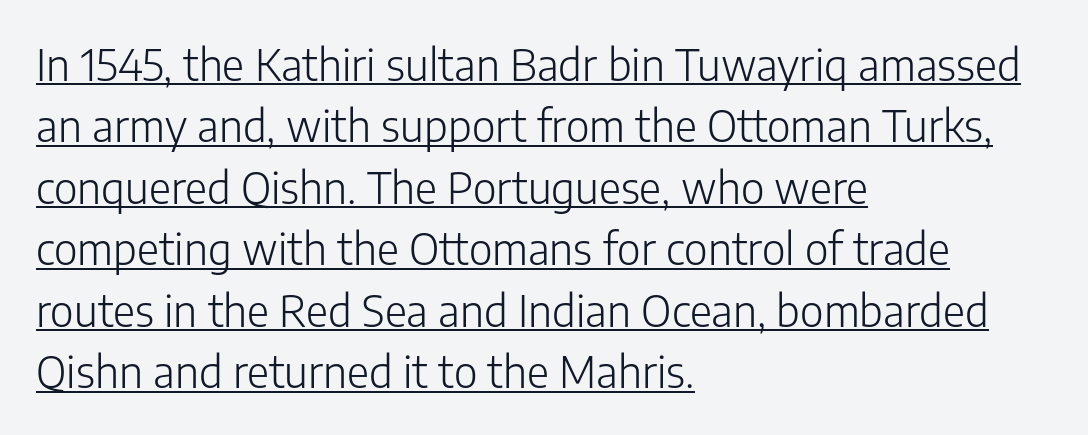
Counters stay open thanks to moderate or lighter strokes. Proportional: the letters do not fall into vertical columns. In terms of letterspacing, this is plain default setting. Posture: straight, roman, zero tilt. Underlined type. Typographically, this falls in the sans-serif category.
